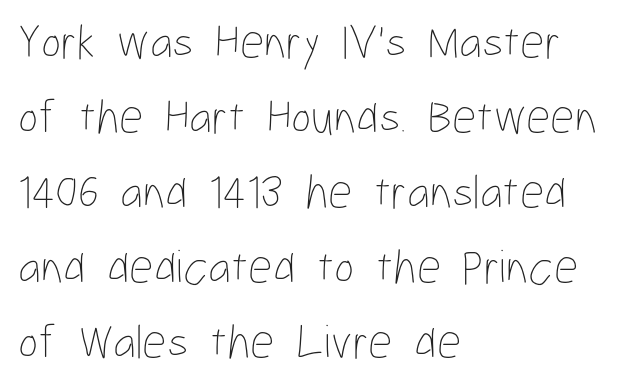
Notice how the passage keeps a crisp vertical edge on the left only. Do the letters lean? They stand straight. Each row of text sits above clean, open space. Interline gaps are of average width in this sample. The typesetting does not lean heavy: it is not bold. Letter spacing: default.
